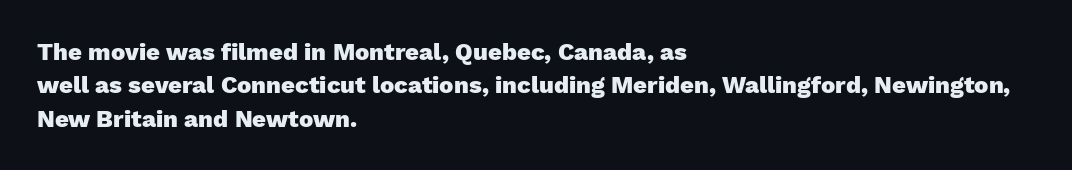
You can tell it's not italic because the verticals are truly vertical. Descender tails drop into unmarked territory. Baseline-to-baseline distance is the conventional proportion of letter height. Nobody touched the tracking dial on this one. Thick stems and heavy bowls — unmistakably bold. One-word summary of the alignment: left.
